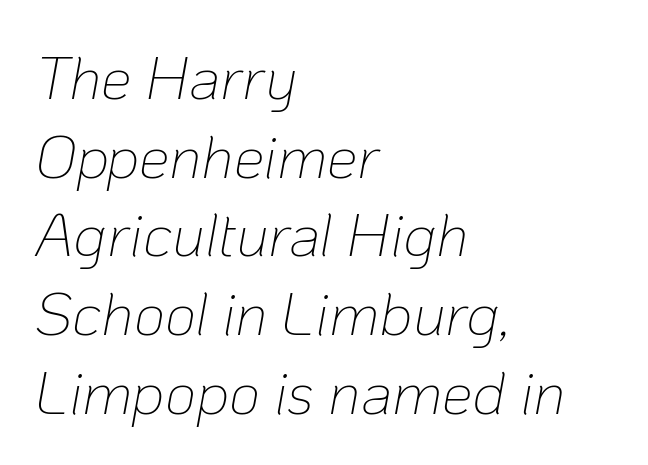
The paragraph shown leans on its left margin. Proportional: the letters do not fall into vertical columns. A typesetter would call this leading conventional body-copy spacing. These glyphs show unthickened strokes, regular width or finer. Rendered with sloped, italic letterforms. Tracking value appears to be zero — textbook default spacing.
